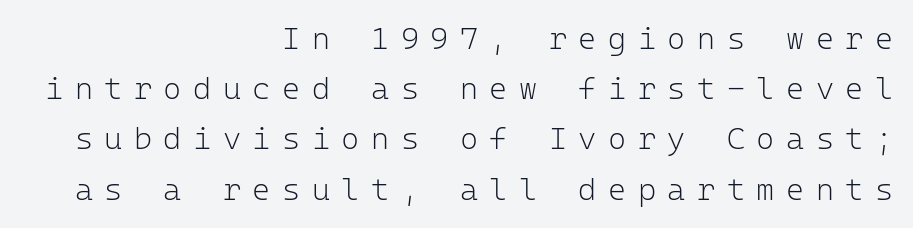
{"serif": "no", "italic": "no", "bold": "no", "weight": "light", "width": "normal", "stroke_contrast": "low", "x_height": "medium", "monospaced": "yes", "underline": "no", "align": "right", "line_spacing": "normal", "line_spacing_ratio": 1.62, "letter_spacing": "wide", "letter_spacing_em": 0.37, "glyph_px": 31}
